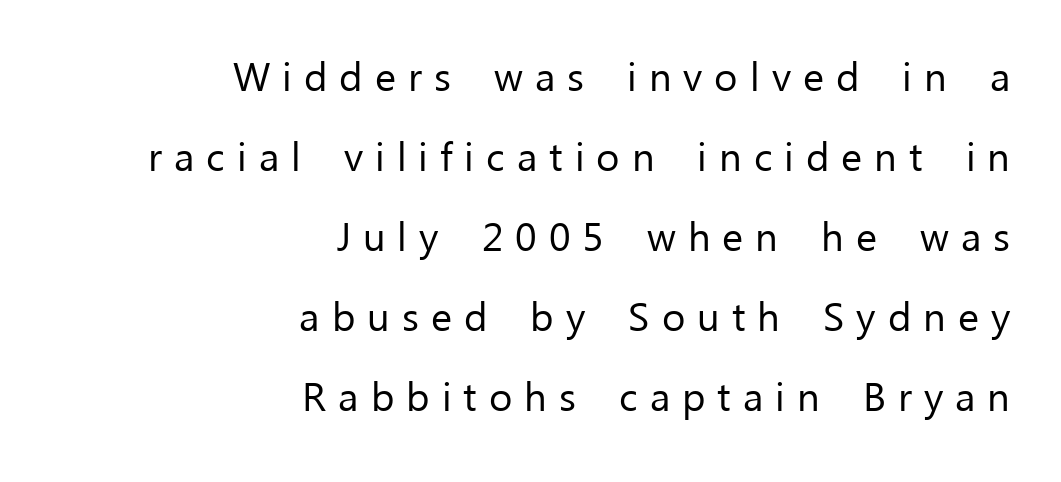
Q: Is the text bold? A: No.
Q: Is the text italic (slanted)? A: No, it is upright.
Q: Is the typeface a serif or a sans-serif typeface? A: Sans-serif.
Q: Is the text underlined? A: No.
Q: How is the paragraph aligned? A: Right-aligned.
Q: Is the spacing between letters normal or unusually wide? A: Unusually wide.
Q: Is the spacing between lines tight, normal or loose? A: Loose.
Q: Width (condensed, normal, or wide)? A: Normal.
Q: Stroke contrast? A: Low.
Q: x-height? A: Medium.
Q: Monospaced? A: No.
